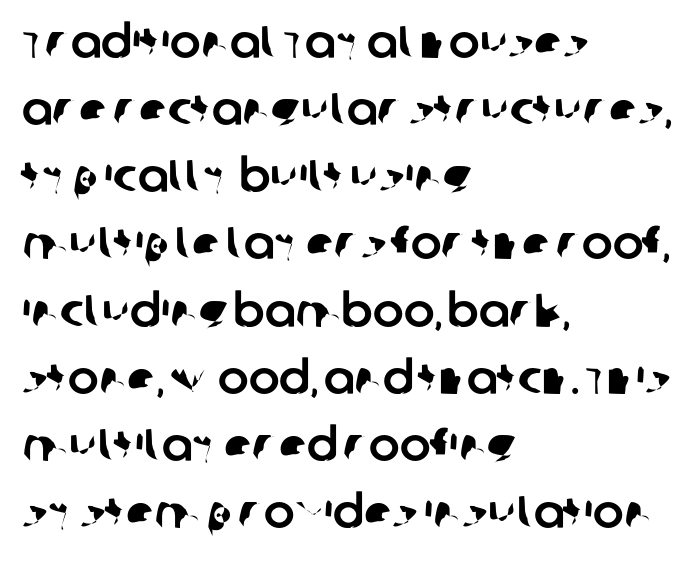
Spacing verdict: proportional, widths tailored to each character. The string is rendered with underlining switched off. Regular leading. All the whitespace from short lines collects on the right. Letter spacing: default.
